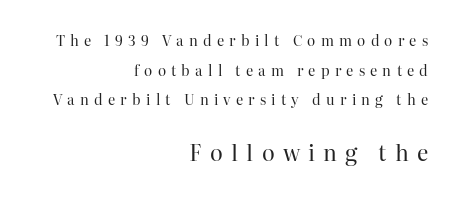
The image shows 22 px text type, upright; set right-aligned, loose line spacing (2.11x), unusually wide letter spacing (+0.37 em), not underlined; the second (bottom) block is 1.57x larger.
